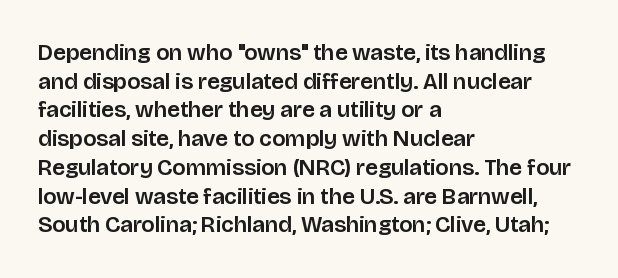
The image shows 23 px text type, upright; set left-aligned, normal line spacing (1.25x), normal letter spacing, not underlined.
